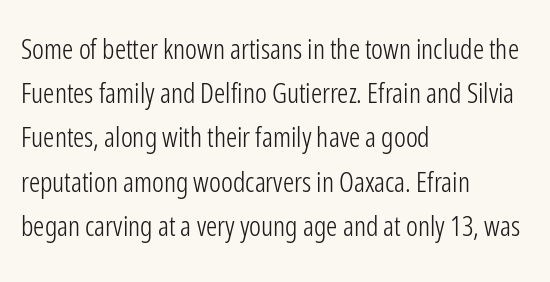
You could call the tracking neutral — neither tight nor loose. The typography opts for an upright posture over an oblique one. Think of a printed novel: that variable character pitch is what you see here. Classification — sans serif. The compositor pushed each line to the left boundary.
